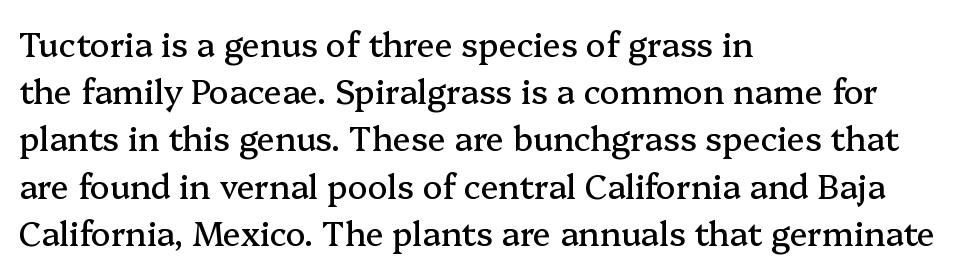
Q: Is the text italic (slanted)? A: No, it is upright.
Q: Is the typeface a serif or a sans-serif typeface? A: Serif.
Q: Is the text underlined? A: No.
Q: How is the paragraph aligned? A: Left-aligned.
Q: Is the spacing between letters normal or unusually wide? A: Normal.
Q: Is the spacing between lines tight, normal or loose? A: Normal.
Q: Width (condensed, normal, or wide)? A: Normal.
Q: Stroke contrast? A: Medium.
Q: x-height? A: Medium.
Q: Monospaced? A: No.
